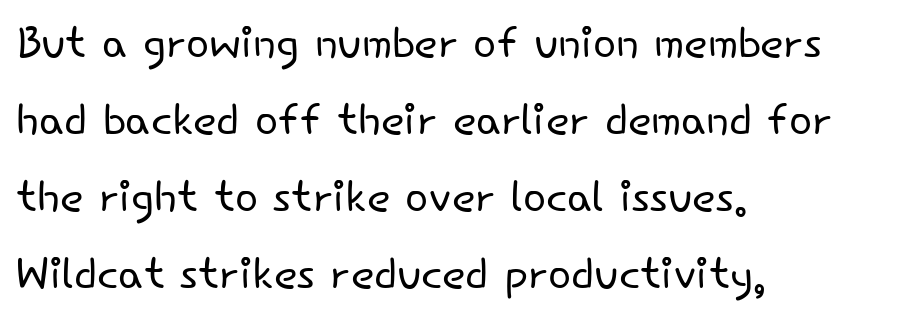
{"serif": "no", "italic": "no", "bold": "no", "weight": "light", "width": "normal", "stroke_contrast": "low", "x_height": "small", "monospaced": "no", "underline": "no", "align": "left", "line_spacing": "normal", "line_spacing_ratio": 1.26, "letter_spacing": "normal", "letter_spacing_em": 0.0, "glyph_px": 61}
